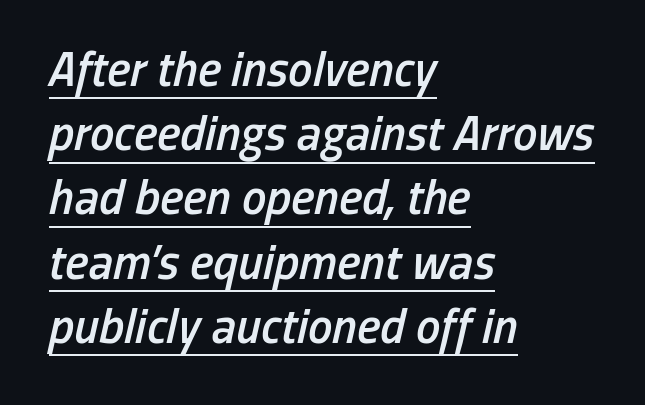
Q: Is the text bold? A: Semi-bold.
Q: Is the text italic (slanted)? A: Yes, it leans right by about 13 degrees.
Q: Is the text underlined? A: Yes.
Q: How is the paragraph aligned? A: Left-aligned.
Q: Is the spacing between letters normal or unusually wide? A: Normal.
Q: Is the spacing between lines tight, normal or loose? A: Normal.
Q: Width (condensed, normal, or wide)? A: Condensed.
Q: Stroke contrast? A: Low.
Q: x-height? A: Medium.
Q: Monospaced? A: No.
